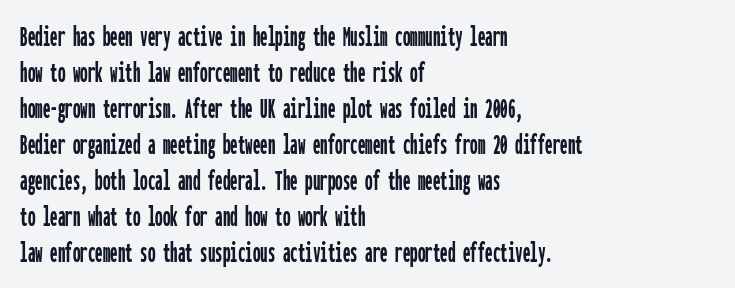
{"serif": "no", "italic": "no", "width": "condensed", "stroke_contrast": "low", "x_height": "medium", "monospaced": "yes", "underline": "no", "align": "left", "line_spacing_ratio": 1.2, "letter_spacing": "normal", "letter_spacing_em": 0.0, "glyph_px": 30}
